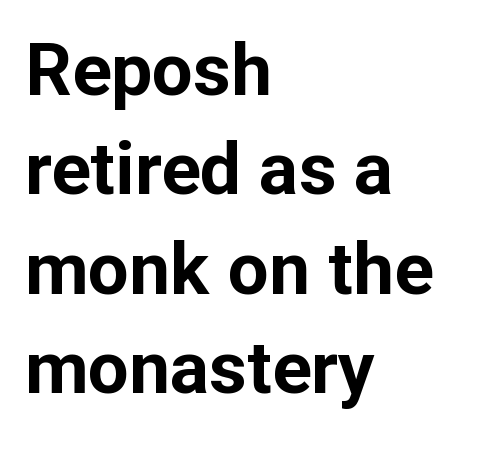
Check under the words: just untouched page. The letters advance in unequal steps, a hallmark of proportional type. Notice how the stems are strictly vertical — no italics here. Glyph-to-glyph distance matches everyday printed text.
